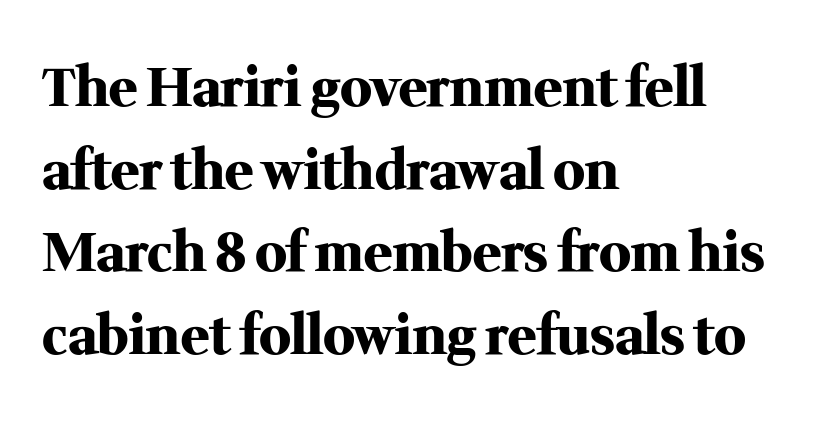
Q: Is the text bold? A: Yes.
Q: Is the text italic (slanted)? A: No, it is upright.
Q: Is the typeface a serif or a sans-serif typeface? A: Serif.
Q: Is the text underlined? A: No.
Q: How is the paragraph aligned? A: Left-aligned.
Q: Is the spacing between letters normal or unusually wide? A: Normal.
Q: Is the spacing between lines tight, normal or loose? A: Normal.
Q: Width (condensed, normal, or wide)? A: Normal.
Q: Stroke contrast? A: Medium.
Q: x-height? A: Medium.
Q: Monospaced? A: No.
